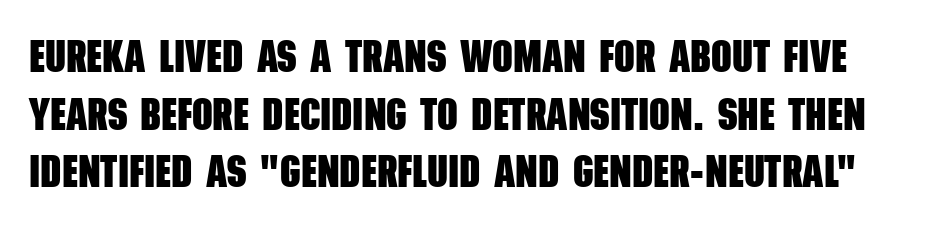
{"serif": "no", "bold": "yes", "weight": "heavy", "width": "condensed", "stroke_contrast": "low", "x_height": "large", "monospaced": "no", "underline": "no", "line_spacing": "normal", "line_spacing_ratio": 1.28, "letter_spacing": "normal", "letter_spacing_em": 0.0, "glyph_px": 45}
